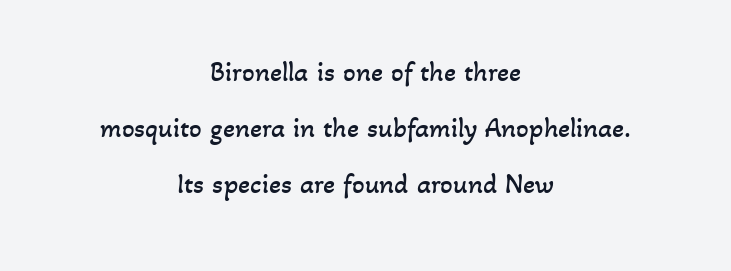
The image shows 28 px regular-weight type; set centered, loose line spacing (2.0x), normal letter spacing, not underlined; low stroke contrast and a small x-height.
